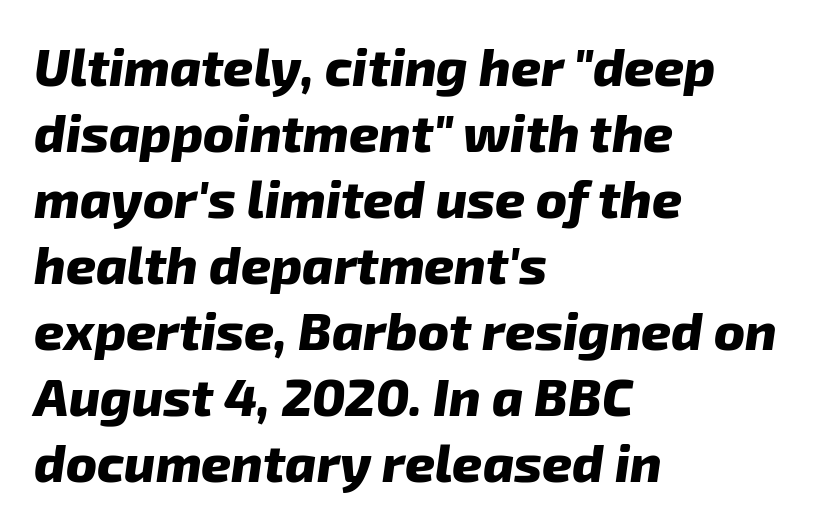
Leading matches the norm, producing a regular column. The baseline area is clear. You could not count columns in this text — the font is proportionally spaced. Does the lettering tilt? It does — this is italic. Weight check: bold — yes, fully. Standard letterfit; no display-style spreading of the glyphs.
